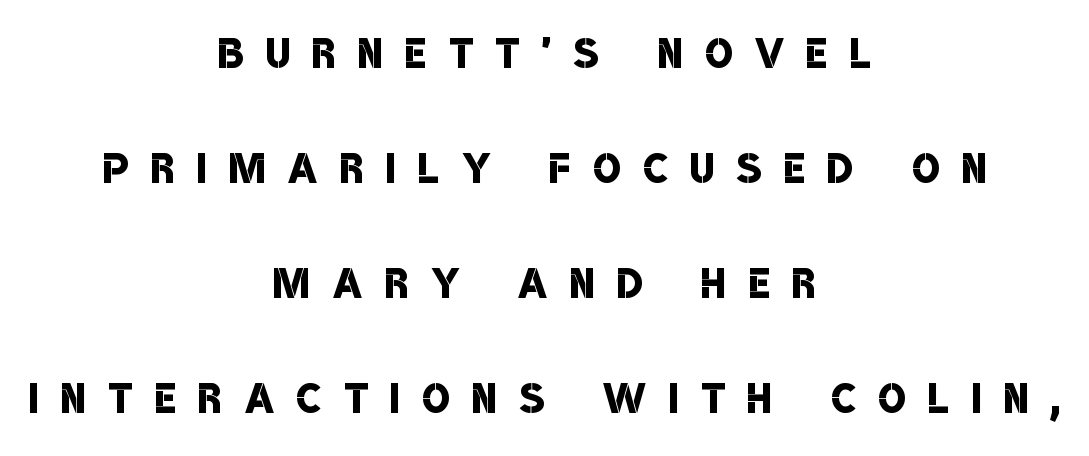
The face used here is proportionally spaced, like ordinary book or web type. Plain, unruled lines of type. To sum up the face: it is a sans, with no serifs. The glyphs have the mass of a demibold cut, below bold. These lines stack symmetrically, like a column narrowing and widening about its center. Students, note that the glyphs here are deliberately spaced far apart.
